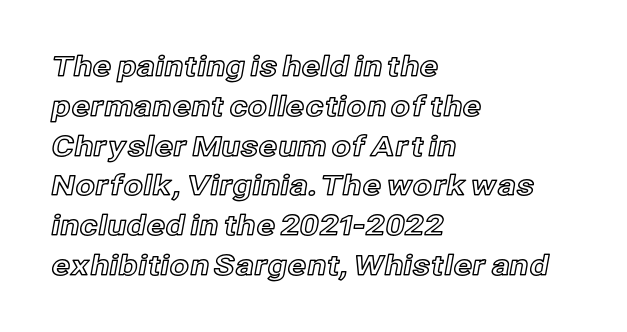
Q: Is the text italic (slanted)? A: Yes.
Q: Is the text underlined? A: No.
Q: How is the paragraph aligned? A: Left-aligned.
Q: Is the spacing between letters normal or unusually wide? A: Normal.
Q: Is the spacing between lines tight, normal or loose? A: Normal.
Q: Width (condensed, normal, or wide)? A: Normal.
Q: x-height? A: Medium.
Q: Monospaced? A: No.
